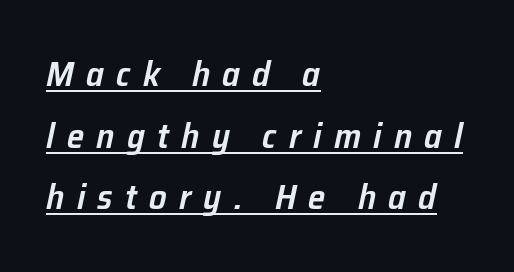
The image shows 35 px semibold type, italic (leaning right); set left-aligned, line spacing 1.76x, unusually wide letter spacing (+0.35 em), underlined; low stroke contrast and a medium x-height.
